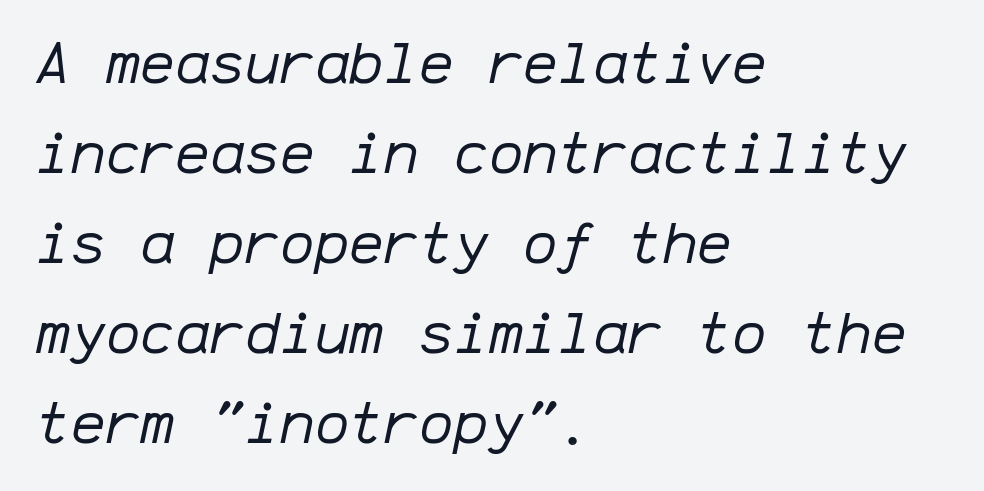
Think of a typewriter: that constant character pitch is what you see here. The rendering keeps characters at their native spacing. The rag falls on the right side of this text block. Quick note: underline off.
